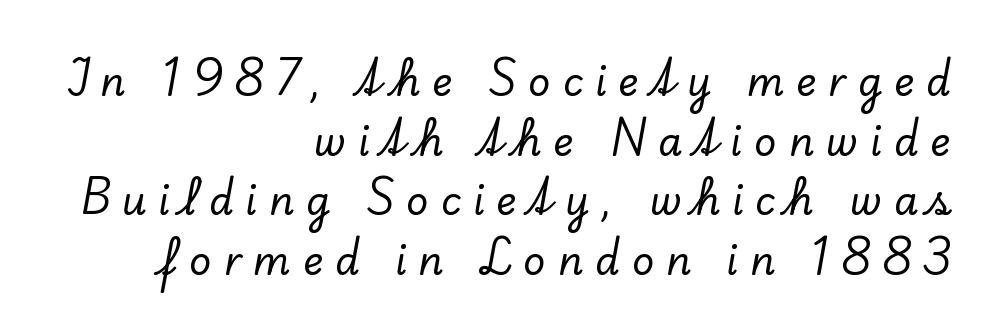
The image shows 39 px serif type; set right-aligned, normal line spacing (1.53x), unusually wide letter spacing (+0.3 em), not underlined; low stroke contrast and a small x-height.
